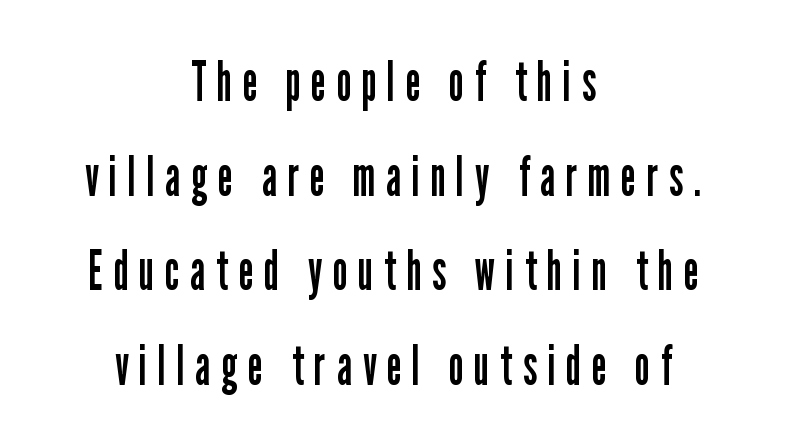
The type is letterspaced generously, with wide tracking. Notice how the stems are strictly vertical — no italics here. The paragraph shown floats in the horizontal middle. You can tell from the bare stems that sans-serif type was used.
